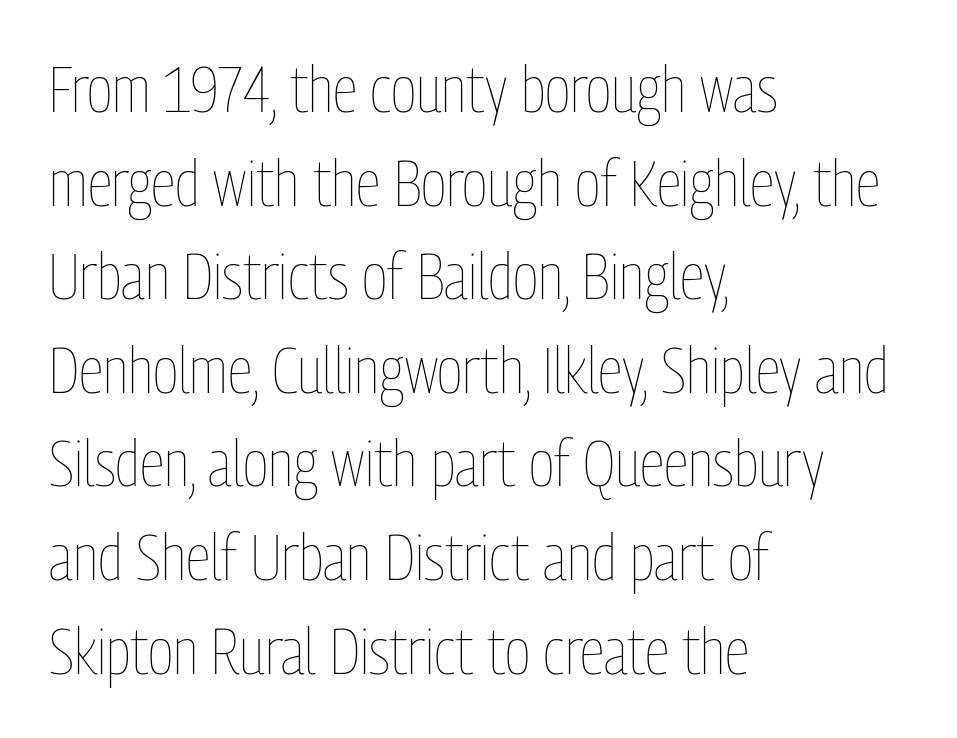
Q: Is the text bold? A: No.
Q: Is the text italic (slanted)? A: No, it is upright.
Q: Is the text underlined? A: No.
Q: How is the paragraph aligned? A: Left-aligned.
Q: Is the spacing between letters normal or unusually wide? A: Normal.
Q: Is the spacing between lines tight, normal or loose? A: Normal.
Q: Width (condensed, normal, or wide)? A: Condensed.
Q: Stroke contrast? A: Low.
Q: x-height? A: Medium.
Q: Monospaced? A: No.
